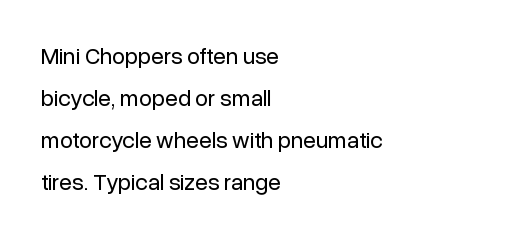
The image shows 23 px text type, upright; set left-aligned, line spacing 1.83x, normal letter spacing, not underlined.
